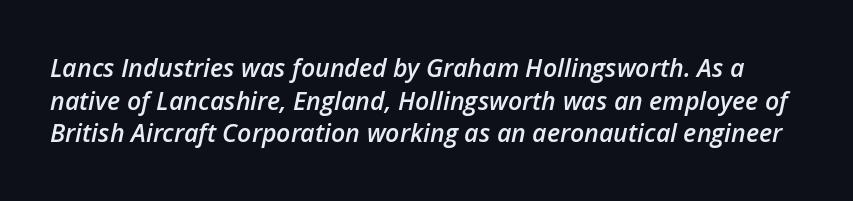
Q: Is the text bold? A: Semi-bold.
Q: Is the text italic (slanted)? A: Yes, it leans right by about 12 degrees.
Q: Is the text underlined? A: No.
Q: Is the spacing between letters normal or unusually wide? A: Normal.
Q: Is the spacing between lines tight, normal or loose? A: Normal.
